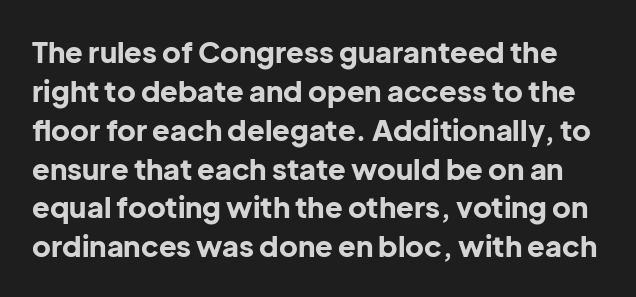
{"serif": "no", "italic": "no", "bold": "yes", "weight": "bold", "width": "normal", "stroke_contrast": "low", "x_height": "medium", "monospaced": "no", "underline": "no", "line_spacing": "normal", "line_spacing_ratio": 1.34, "letter_spacing": "normal", "letter_spacing_em": 0.0, "glyph_px": 29}
